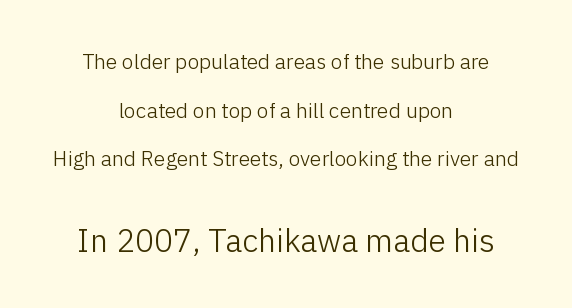
Q: Is the text bold? A: No.
Q: Is the text italic (slanted)? A: No, it is upright.
Q: Is the typeface a serif or a sans-serif typeface? A: Sans-serif.
Q: Is the text underlined? A: No.
Q: How is the paragraph aligned? A: Centered.
Q: Is the spacing between letters normal or unusually wide? A: Normal.
Q: Is the spacing between lines tight, normal or loose? A: Loose.
Q: Which block of text is set in a larger size, the first (top) or the second (bottom)? A: The second (bottom) one.
Q: Width (condensed, normal, or wide)? A: Normal.
Q: Stroke contrast? A: Low.
Q: x-height? A: Medium.
Q: Monospaced? A: No.
